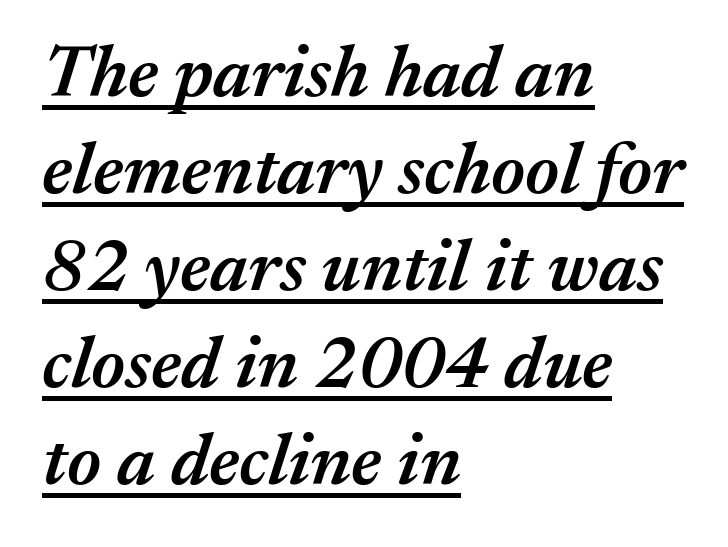
{"italic": "yes", "lean": "right", "slant_degrees": 17, "bold": "semi", "weight": "semibold", "width": "normal", "stroke_contrast": "medium", "x_height": "medium", "monospaced": "no", "underline": "yes", "align": "left", "line_spacing": "normal", "line_spacing_ratio": 1.33, "letter_spacing": "normal", "letter_spacing_em": 0.0, "glyph_px": 73}
